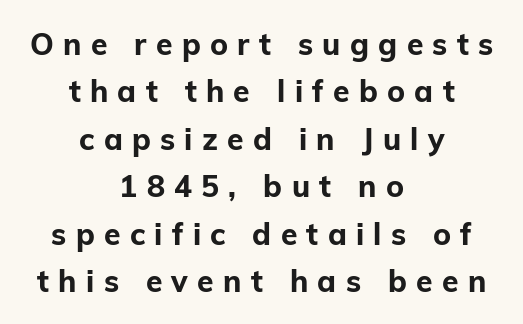
Q: Is the text bold? A: Yes.
Q: Is the text italic (slanted)? A: No, it is upright.
Q: Is the typeface a serif or a sans-serif typeface? A: Sans-serif.
Q: Is the text underlined? A: No.
Q: How is the paragraph aligned? A: Centered.
Q: Is the spacing between letters normal or unusually wide? A: Unusually wide.
Q: Is the spacing between lines tight, normal or loose? A: Normal.
Q: Width (condensed, normal, or wide)? A: Normal.
Q: Stroke contrast? A: Low.
Q: x-height? A: Medium.
Q: Monospaced? A: No.
